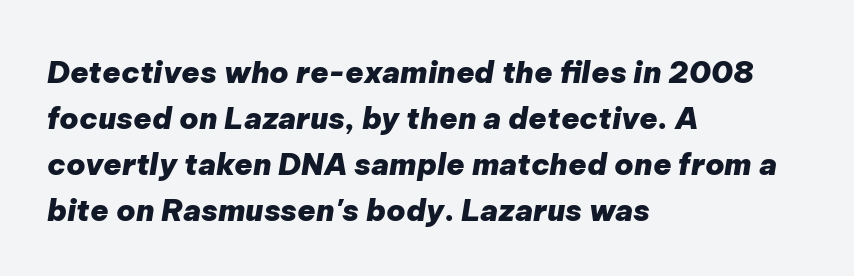
{"italic": "yes", "lean": "right", "slant_degrees": 9, "bold": "yes", "weight": "heavy", "width": "normal", "stroke_contrast": "low", "x_height": "medium", "monospaced": "no", "underline": "no", "align": "left", "line_spacing": "normal", "line_spacing_ratio": 1.53, "letter_spacing": "normal", "letter_spacing_em": 0.0, "glyph_px": 30}
